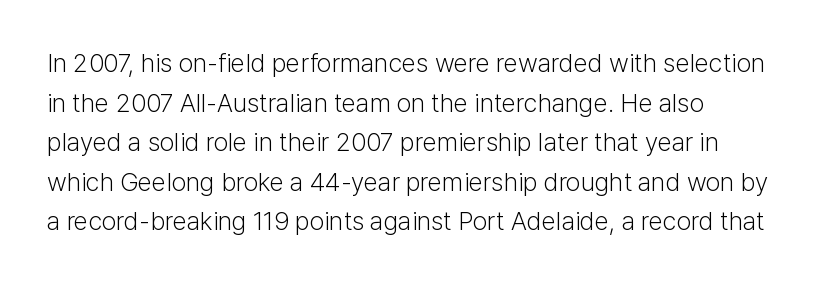
{"italic": "no", "bold": "no", "underline": "no", "line_spacing": "normal", "line_spacing_ratio": 1.52, "letter_spacing": "normal", "letter_spacing_em": 0.0, "glyph_px": 26}
